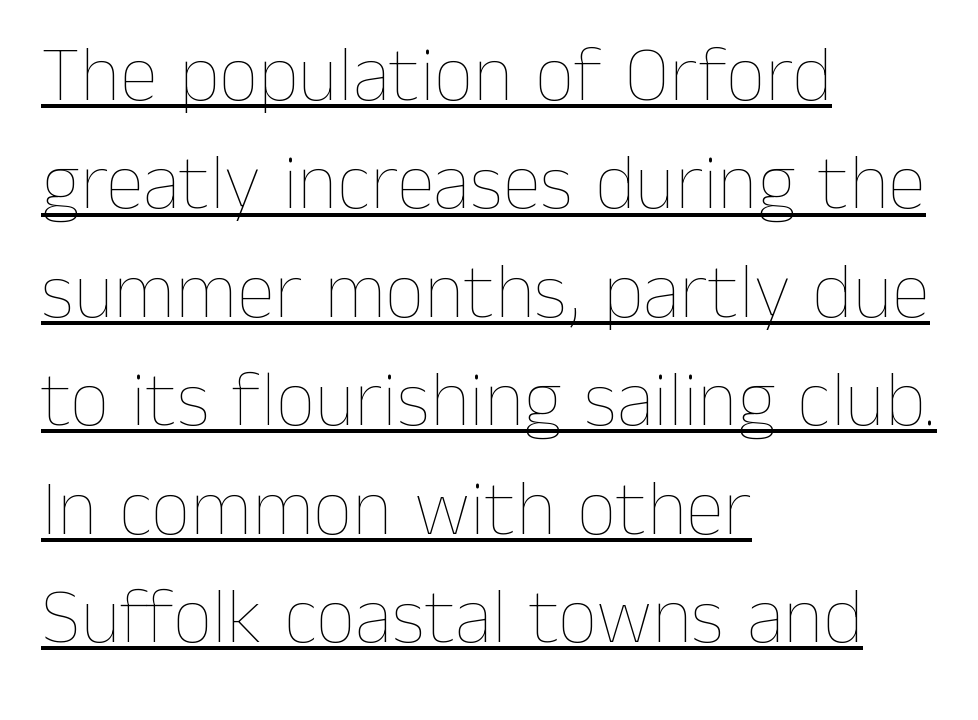
{"italic": "no", "bold": "no", "weight": "thin", "width": "normal", "stroke_contrast": "low", "x_height": "medium", "monospaced": "no", "underline": "yes", "align": "left", "line_spacing": "normal", "line_spacing_ratio": 1.39, "letter_spacing": "normal", "letter_spacing_em": 0.0, "glyph_px": 78}
